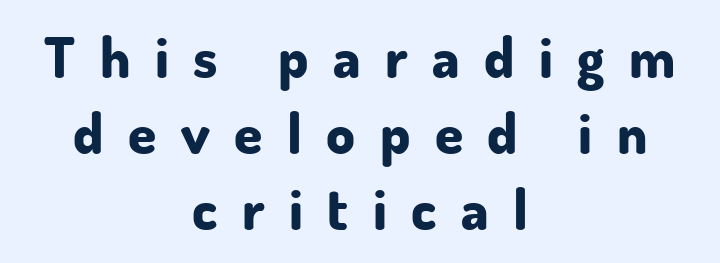
The image shows 57 px bold sans-serif type, upright; set centered, normal line spacing (1.33x), unusually wide letter spacing (+0.43 em), not underlined; low stroke contrast and a small x-height.
